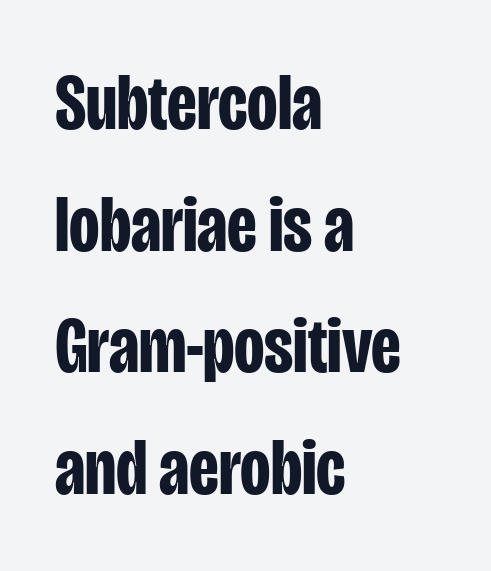
{"serif": "no", "italic": "no", "bold": "yes", "weight": "bold", "width": "condensed", "stroke_contrast": "low", "x_height": "large", "monospaced": "no", "underline": "no", "align": "left", "line_spacing": "normal", "line_spacing_ratio": 1.54, "letter_spacing": "normal", "letter_spacing_em": 0.0, "glyph_px": 79}
